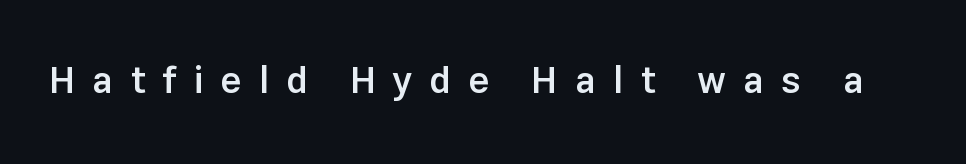
Rule under the text: the space is simply empty. The font is running at a semibold setting, under full bold. The specimen reads as upright at a glance. The tracking jumps out immediately: characters are airy and widely separated.
